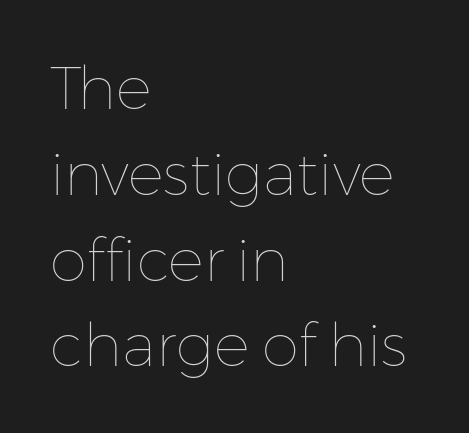
Q: Is the text bold? A: No.
Q: Is the text italic (slanted)? A: No, it is upright.
Q: Is the text underlined? A: No.
Q: How is the paragraph aligned? A: Left-aligned.
Q: Is the spacing between letters normal or unusually wide? A: Normal.
Q: Is the spacing between lines tight, normal or loose? A: Normal.
Q: Width (condensed, normal, or wide)? A: Normal.
Q: Stroke contrast? A: Low.
Q: x-height? A: Medium.
Q: Monospaced? A: No.
